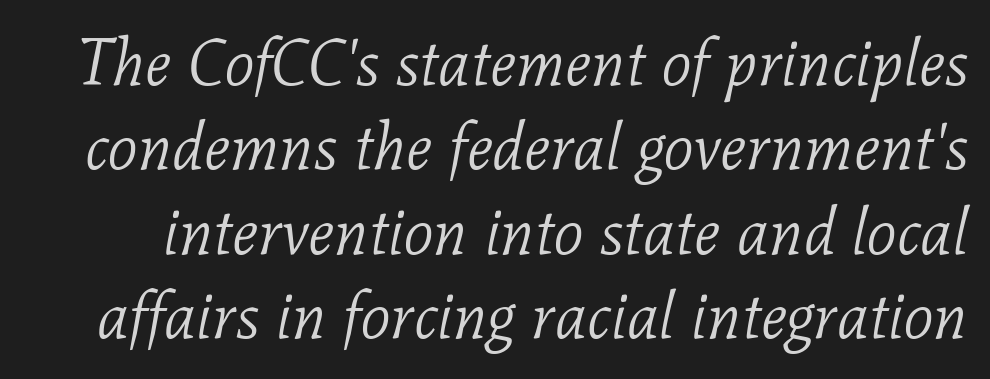
Does extra space separate the letters? No, they use regular spacing. The face used here is proportionally spaced, like ordinary book or web type. Heft: none added — not bold. The gap between lines stays unmarked. The face used here is seriffed, in the tradition of book romans. When letters slant like this, we call the style italic.
